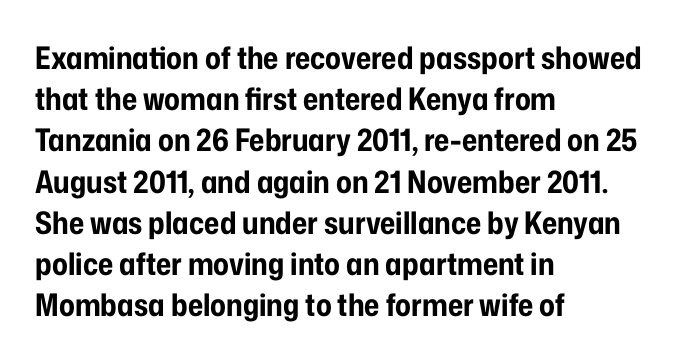
The image shows 31 px bold, condensed sans-serif type, upright; set left-aligned, normal line spacing (1.33x), normal letter spacing, not underlined; low stroke contrast and a medium x-height.
